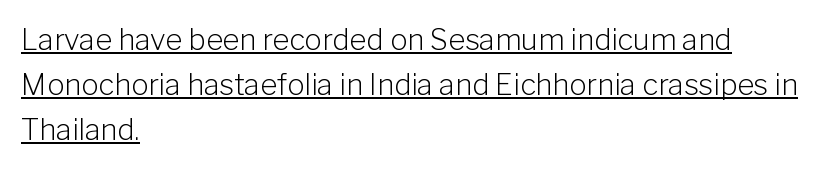
The image shows 29 px light sans-serif type, upright; set left-aligned, normal line spacing (1.55x), normal letter spacing, underlined; low stroke contrast and a medium x-height.
